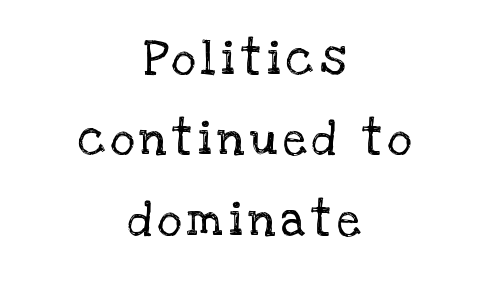
The image shows 47 px regular-weight serif type, upright; set centered, line spacing 1.71x, not underlined; low stroke contrast and a large x-height.
